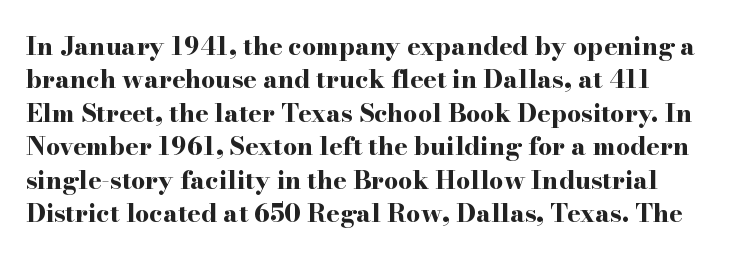
Q: Is the text bold? A: Yes.
Q: Is the text italic (slanted)? A: No, it is upright.
Q: Is the text underlined? A: No.
Q: Is the spacing between letters normal or unusually wide? A: Normal.
Q: Is the spacing between lines tight, normal or loose? A: Normal.
